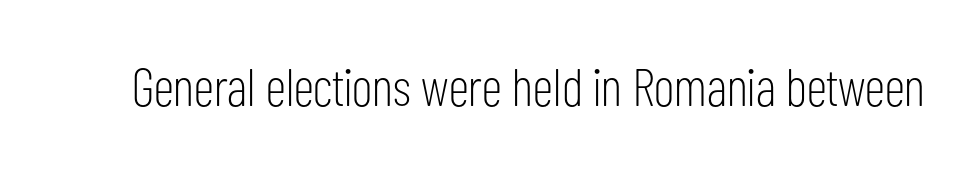
{"serif": "no", "italic": "no", "bold": "no", "weight": "light", "width": "condensed", "stroke_contrast": "low", "x_height": "medium", "monospaced": "no", "underline": "no", "letter_spacing": "normal", "letter_spacing_em": 0.0, "glyph_px": 53}
